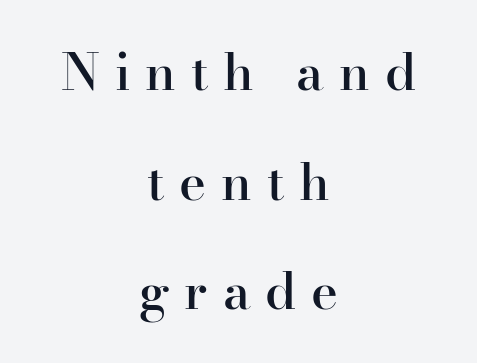
{"serif": "yes", "italic": "no", "bold": "semi", "weight": "semibold", "width": "normal", "stroke_contrast": "high", "x_height": "small", "monospaced": "no", "underline": "no", "align": "center", "line_spacing": "loose", "line_spacing_ratio": 2.15, "letter_spacing": "wide", "letter_spacing_em": 0.29, "glyph_px": 51}
